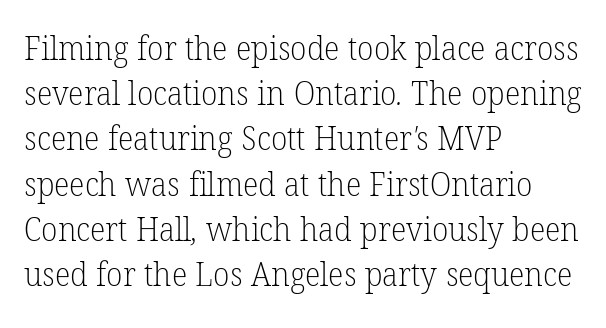
{"serif": "yes", "bold": "no", "weight": "light", "width": "normal", "stroke_contrast": "low", "x_height": "medium", "monospaced": "no", "underline": "no", "align": "left", "line_spacing": "normal", "line_spacing_ratio": 1.37, "letter_spacing": "normal", "letter_spacing_em": 0.0, "glyph_px": 33}
